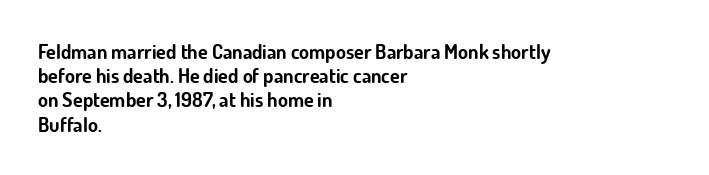
The image shows 20 px bold type, upright; set left-aligned, line spacing 1.21x, normal letter spacing, not underlined.
